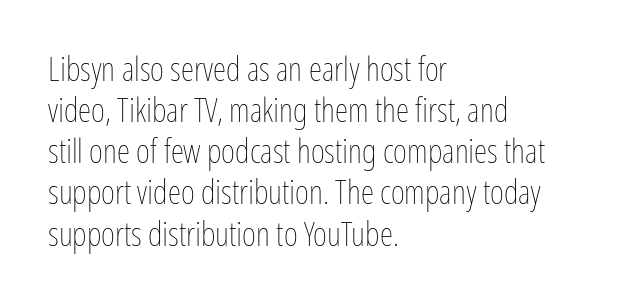
Characters remain perfectly vertical along every line. Reading down the block, your eye returns to a fixed left position each line. Ink coverage per letter is moderate at most. Varying glyph widths throughout — classic text-font behaviour. The string is rendered with underlining switched off.
